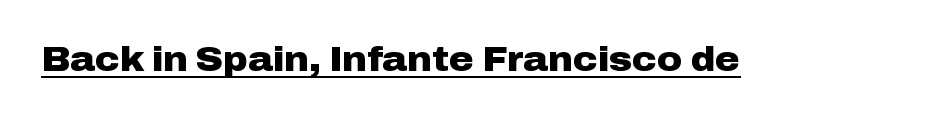
Q: Is the text bold? A: Yes.
Q: Is the text italic (slanted)? A: No, it is upright.
Q: Is the typeface a serif or a sans-serif typeface? A: Sans-serif.
Q: Is the text underlined? A: Yes.
Q: Is the spacing between letters normal or unusually wide? A: Normal.
Q: Width (condensed, normal, or wide)? A: Wide.
Q: Stroke contrast? A: Low.
Q: x-height? A: Medium.
Q: Monospaced? A: No.
